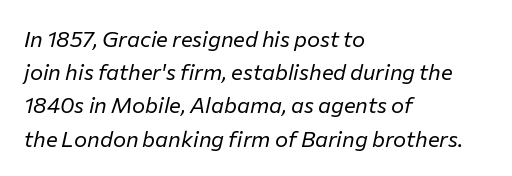
Q: Is the text bold? A: No.
Q: Is the text italic (slanted)? A: Yes, it leans right by about 12 degrees.
Q: Is the text underlined? A: No.
Q: How is the paragraph aligned? A: Left-aligned.
Q: Is the spacing between letters normal or unusually wide? A: Normal.
Q: Is the spacing between lines tight, normal or loose? A: Normal.
